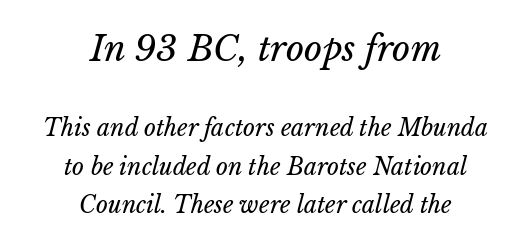
The image shows 35 px regular-weight type; set centered, normal line spacing (1.67x), normal letter spacing, not underlined; the first (top) block is 1.52x larger; low stroke contrast and a medium x-height.
